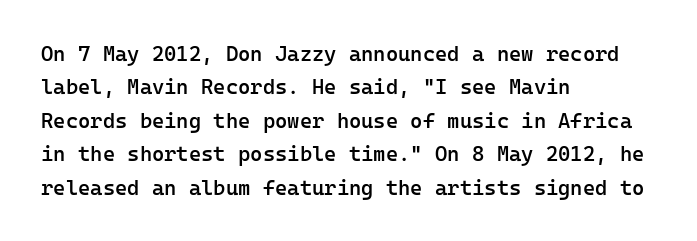
{"italic": "no", "bold": "semi", "underline": "no", "align": "left", "line_spacing": "normal", "line_spacing_ratio": 1.59, "letter_spacing": "normal", "letter_spacing_em": 0.0, "glyph_px": 21}
